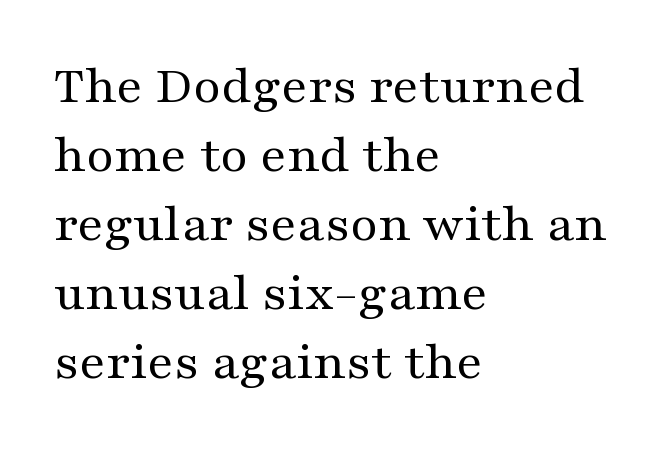
The image shows 54 px regular-weight, wide serif type, upright; set left-aligned, normal line spacing (1.28x), normal letter spacing, not underlined; medium stroke contrast and a medium x-height.
